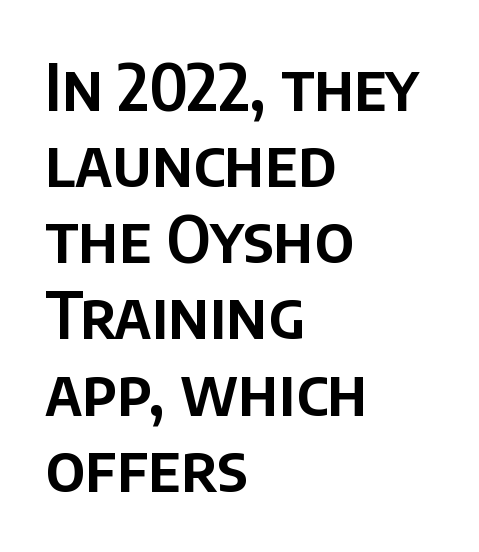
{"serif": "no", "italic": "no", "width": "normal", "stroke_contrast": "low", "x_height": "large", "monospaced": "no", "underline": "no", "align": "left", "line_spacing_ratio": 1.19, "letter_spacing": "normal", "letter_spacing_em": 0.0, "glyph_px": 64}
